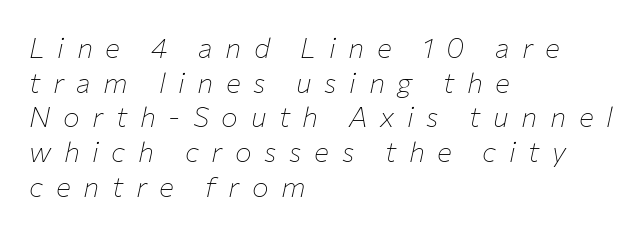
{"italic": "yes", "lean": "right", "slant_degrees": 12, "bold": "no", "weight": "thin", "width": "normal", "stroke_contrast": "low", "x_height": "medium", "monospaced": "no", "underline": "no", "align": "left", "line_spacing_ratio": 1.24, "letter_spacing": "wide", "letter_spacing_em": 0.45, "glyph_px": 28}
